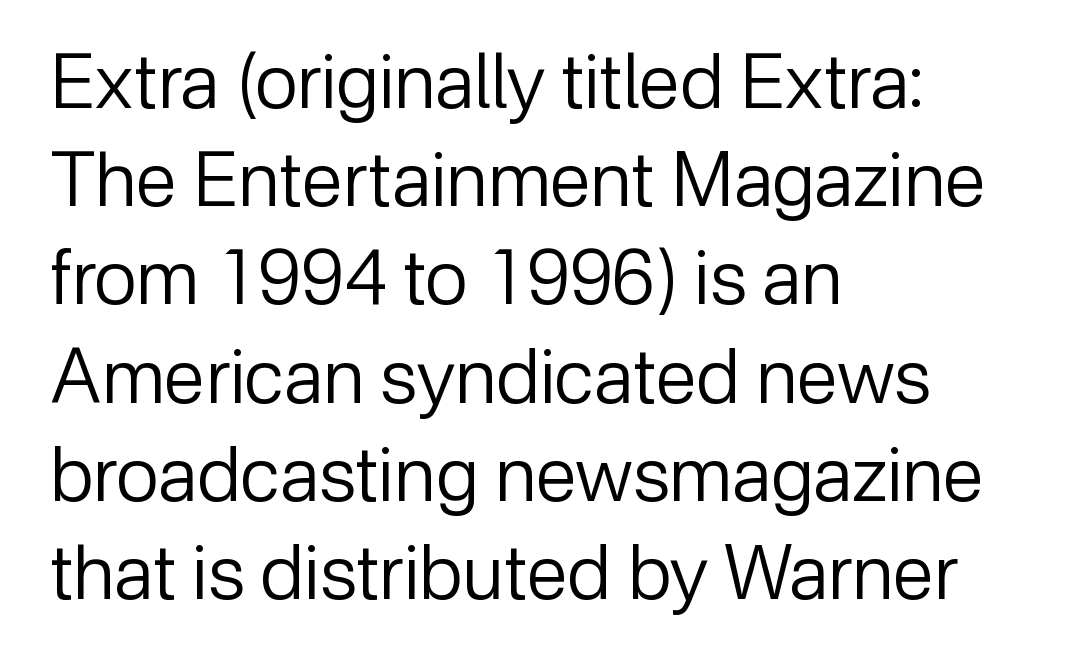
{"serif": "no", "italic": "no", "bold": "no", "weight": "regular", "width": "normal", "stroke_contrast": "low", "x_height": "medium", "monospaced": "no", "underline": "no", "align": "left", "line_spacing": "normal", "line_spacing_ratio": 1.31, "letter_spacing": "normal", "letter_spacing_em": 0.0, "glyph_px": 75}
